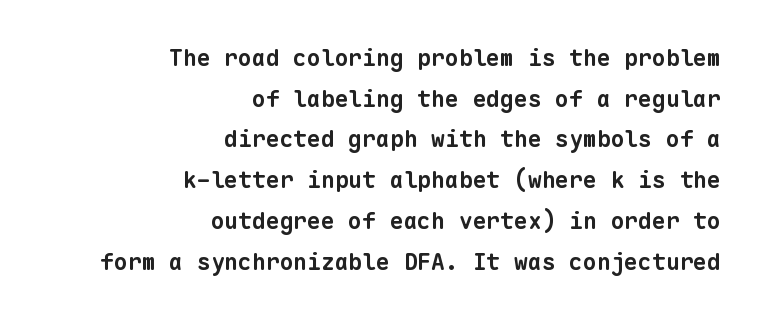
The image shows 23 px bold type; set right-aligned, line spacing 1.77x, normal letter spacing, not underlined.
